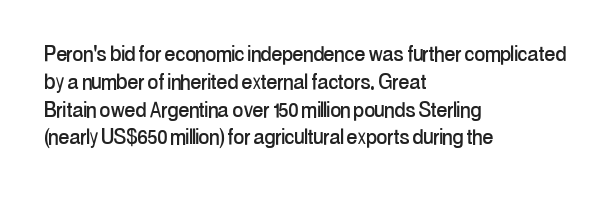
The image shows 26 px text type, upright; set left-aligned, tight line spacing (1.07x), normal letter spacing, not underlined.
